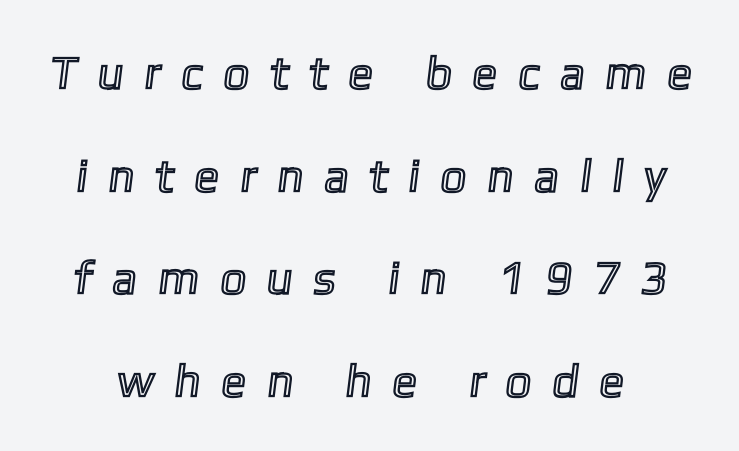
Q: Is the text underlined? A: No.
Q: Is the spacing between letters normal or unusually wide? A: Unusually wide.
Q: Is the spacing between lines tight, normal or loose? A: Loose.
Q: Width (condensed, normal, or wide)? A: Normal.
Q: x-height? A: Medium.
Q: Monospaced? A: No.
